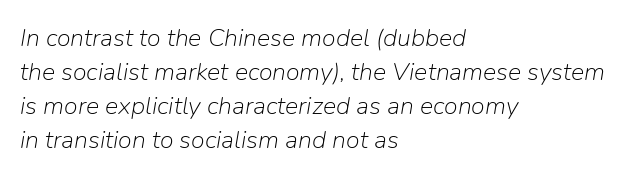
The image shows 25 px text type, italic (leaning right); set left-aligned, normal line spacing (1.36x), normal letter spacing, not underlined.
